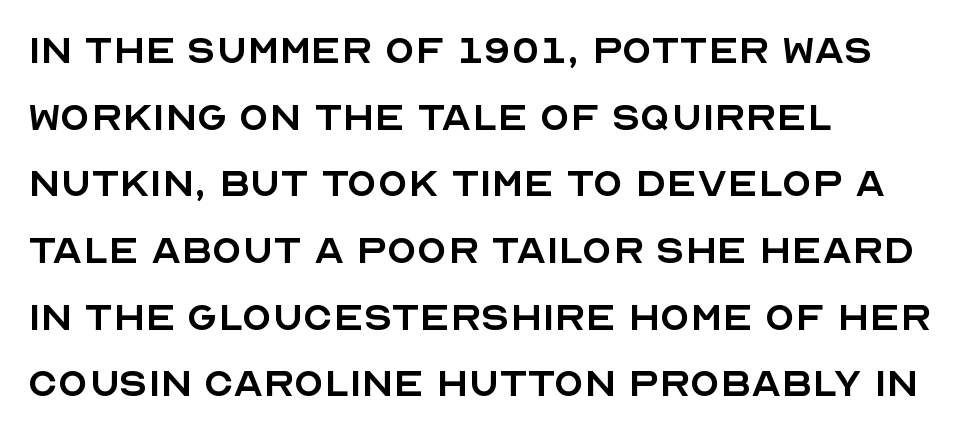
{"serif": "no", "italic": "no", "bold": "no", "weight": "regular", "width": "normal", "x_height": "large", "monospaced": "no", "underline": "no", "align": "left", "line_spacing": "normal", "line_spacing_ratio": 1.36, "letter_spacing": "normal", "letter_spacing_em": 0.0, "glyph_px": 49}
